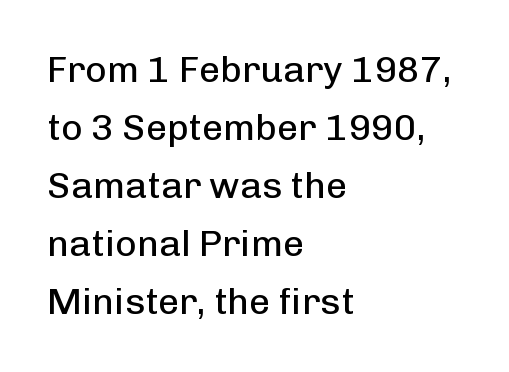
The image shows 37 px regular-weight sans-serif type, upright; set left-aligned, normal line spacing (1.57x), normal letter spacing, not underlined; low stroke contrast and a medium x-height.
